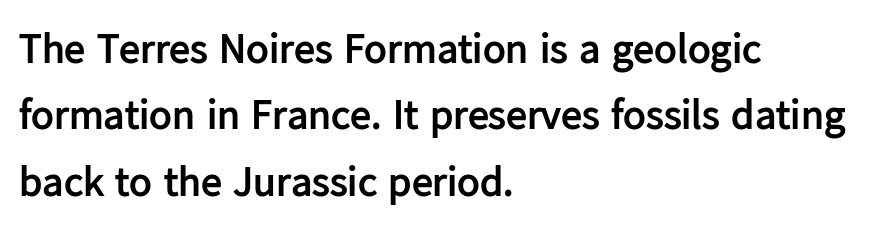
{"serif": "no", "italic": "no", "bold": "yes", "weight": "semibold", "width": "normal", "stroke_contrast": "low", "x_height": "medium", "monospaced": "no", "underline": "no", "align": "left", "line_spacing": "normal", "line_spacing_ratio": 1.58, "letter_spacing": "normal", "letter_spacing_em": 0.0, "glyph_px": 42}
